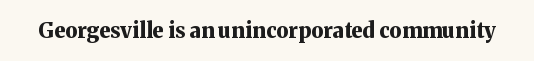
{"italic": "no", "bold": "yes", "underline": "no", "letter_spacing": "normal", "letter_spacing_em": 0.0, "glyph_px": 21}
